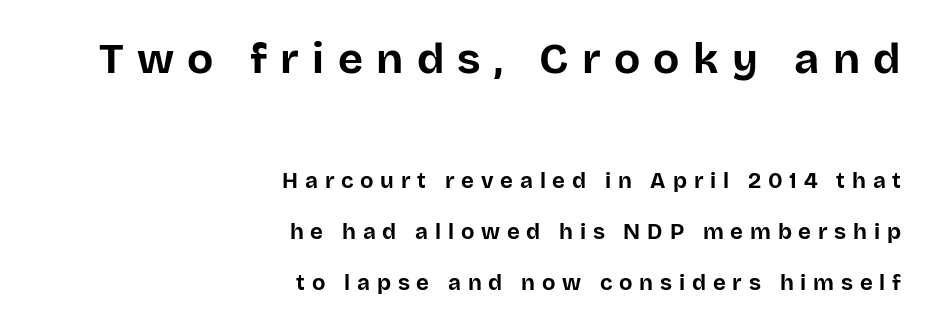
Q: Is the text bold? A: Yes.
Q: Is the text italic (slanted)? A: No, it is upright.
Q: Is the typeface a serif or a sans-serif typeface? A: Sans-serif.
Q: Is the text underlined? A: No.
Q: How is the paragraph aligned? A: Right-aligned.
Q: Is the spacing between letters normal or unusually wide? A: Unusually wide.
Q: Is the spacing between lines tight, normal or loose? A: Loose.
Q: Which block of text is set in a larger size, the first (top) or the second (bottom)? A: The first (top) one.
Q: Width (condensed, normal, or wide)? A: Normal.
Q: Stroke contrast? A: Low.
Q: x-height? A: Large.
Q: Monospaced? A: No.
